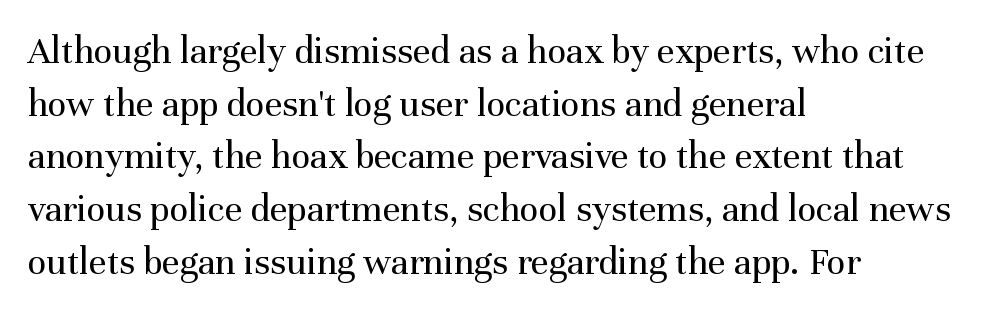
The image shows 39 px regular-weight serif type, upright; set left-aligned, normal line spacing (1.35x), normal letter spacing, not underlined; medium stroke contrast and a medium x-height.
